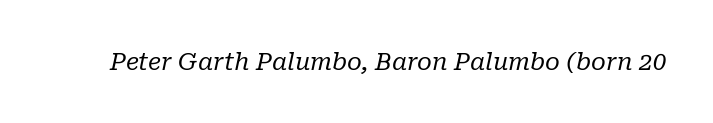
Q: Is the text bold? A: No.
Q: Is the text italic (slanted)? A: Yes, it leans right by about 10 degrees.
Q: Is the text underlined? A: No.
Q: Is the spacing between letters normal or unusually wide? A: Normal.
